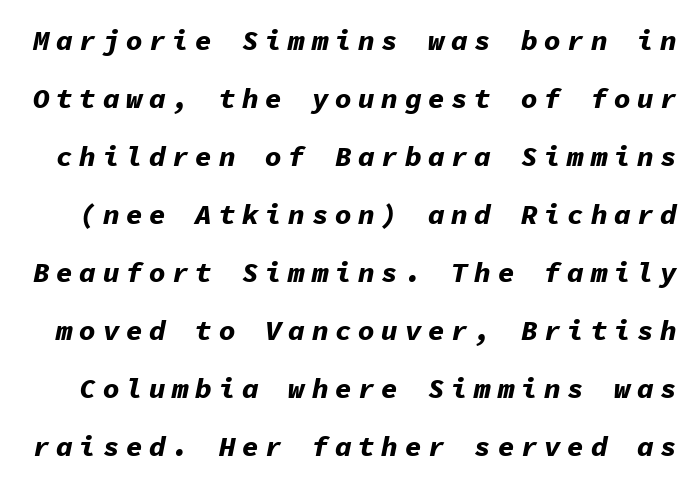
The face used here is rendered with a markedly widened letterfit. How heavy is the stroke? Heavy — this is a bold. Type without underlining. Tall strokes in this sample are angled rather than plumb. Here the designer chose a console-style face with uniform glyph widths. Summary of vertical rhythm: relaxed, with wide interline spacing.
